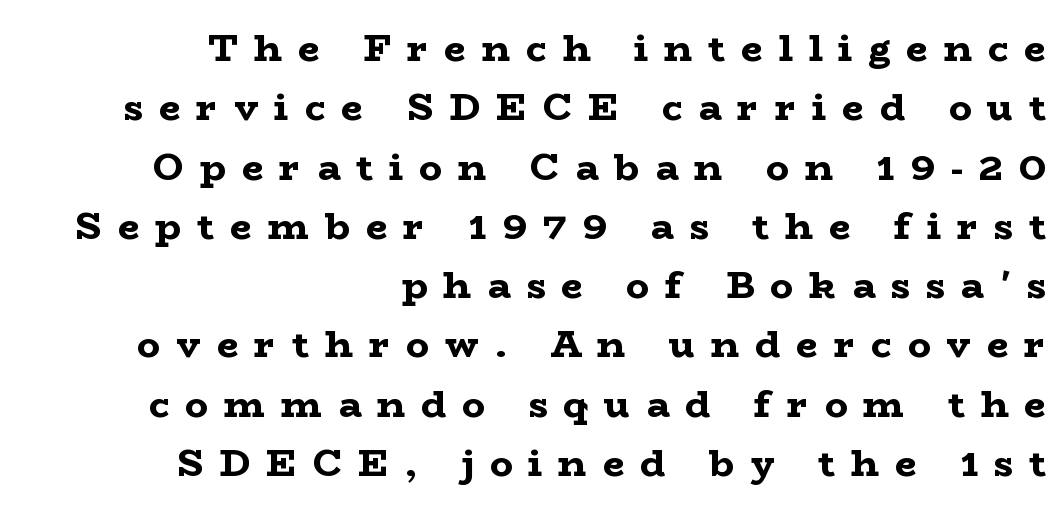
Q: Is the text bold? A: Yes.
Q: Is the text italic (slanted)? A: No, it is upright.
Q: Is the typeface a serif or a sans-serif typeface? A: Serif.
Q: Is the text underlined? A: No.
Q: How is the paragraph aligned? A: Right-aligned.
Q: Is the spacing between letters normal or unusually wide? A: Unusually wide.
Q: Is the spacing between lines tight, normal or loose? A: Normal.
Q: Width (condensed, normal, or wide)? A: Wide.
Q: Stroke contrast? A: Low.
Q: x-height? A: Medium.
Q: Monospaced? A: No.
